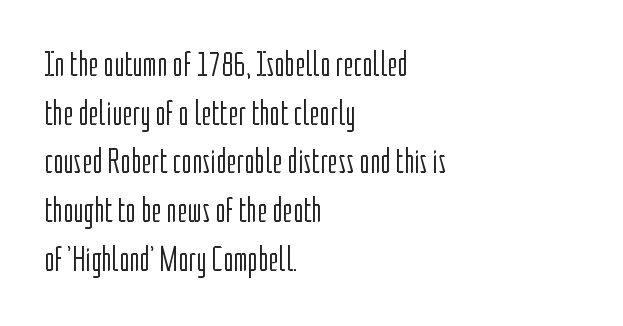
{"serif": "no", "italic": "no", "bold": "no", "weight": "light", "width": "condensed", "stroke_contrast": "low", "x_height": "medium", "monospaced": "no", "underline": "no", "align": "left", "line_spacing": "normal", "line_spacing_ratio": 1.39, "letter_spacing": "normal", "letter_spacing_em": 0.0, "glyph_px": 35}
